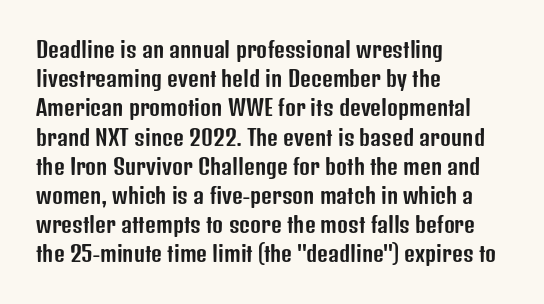
Each word holds together tightly as a unit, with standard inter-letter gaps. Left-aligned paragraph, ragged on the right. The vertical gap from one line to the next is medium. Nope, not italic — everything's standing straight. Check the space under the baseline: it is left empty.
